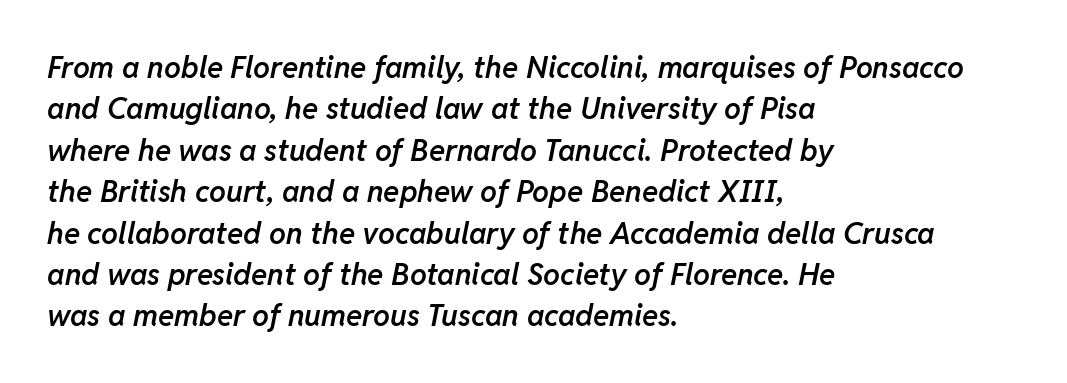
Q: Is the text bold? A: Semi-bold.
Q: Is the text italic (slanted)? A: Yes, it leans right by about 11 degrees.
Q: Is the text underlined? A: No.
Q: How is the paragraph aligned? A: Left-aligned.
Q: Is the spacing between letters normal or unusually wide? A: Normal.
Q: Is the spacing between lines tight, normal or loose? A: Normal.
Q: Width (condensed, normal, or wide)? A: Normal.
Q: Stroke contrast? A: Low.
Q: x-height? A: Medium.
Q: Monospaced? A: No.
